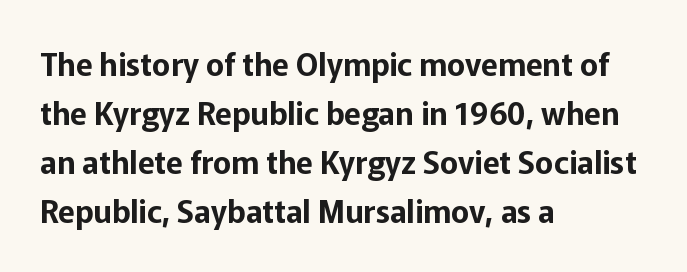
{"serif": "no", "italic": "no", "width": "normal", "stroke_contrast": "low", "x_height": "medium", "monospaced": "no", "underline": "no", "align": "left", "line_spacing": "normal", "line_spacing_ratio": 1.58, "letter_spacing": "normal", "letter_spacing_em": 0.0, "glyph_px": 31}
